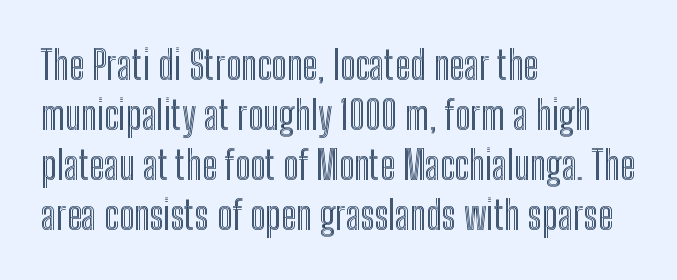
Q: Is the text italic (slanted)? A: No, it is upright.
Q: Is the text underlined? A: No.
Q: How is the paragraph aligned? A: Left-aligned.
Q: Is the spacing between letters normal or unusually wide? A: Normal.
Q: Is the spacing between lines tight, normal or loose? A: Normal.
Q: Width (condensed, normal, or wide)? A: Condensed.
Q: x-height? A: Medium.
Q: Monospaced? A: No.
